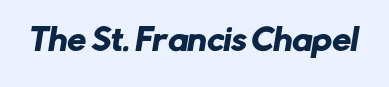
Q: Is the typeface a serif or a sans-serif typeface? A: Sans-serif.
Q: Is the text underlined? A: No.
Q: Is the spacing between letters normal or unusually wide? A: Normal.
Q: Width (condensed, normal, or wide)? A: Normal.
Q: Stroke contrast? A: Low.
Q: x-height? A: Medium.
Q: Monospaced? A: No.
